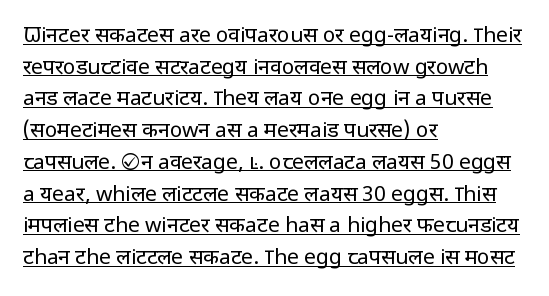
{"italic": "no", "bold": "no", "underline": "yes", "align": "left", "line_spacing": "normal", "line_spacing_ratio": 1.51, "letter_spacing": "normal", "letter_spacing_em": 0.0, "glyph_px": 21}
